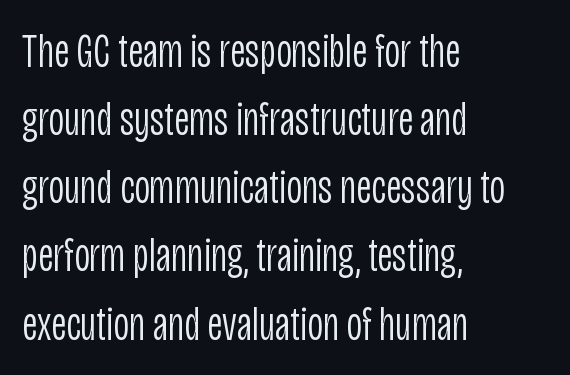
Q: Is the text bold? A: No.
Q: Is the text italic (slanted)? A: No, it is upright.
Q: Is the typeface a serif or a sans-serif typeface? A: Sans-serif.
Q: Is the text underlined? A: No.
Q: How is the paragraph aligned? A: Left-aligned.
Q: Is the spacing between letters normal or unusually wide? A: Normal.
Q: Is the spacing between lines tight, normal or loose? A: Normal.
Q: Width (condensed, normal, or wide)? A: Condensed.
Q: Stroke contrast? A: Low.
Q: x-height? A: Large.
Q: Monospaced? A: No.
